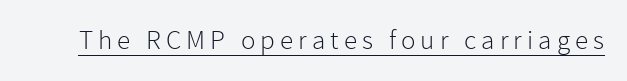
This is not heavy type; no bold has been used. A roman cut, with each character standing at attention. Is there an underline? Yes — a line sits under the letters.
